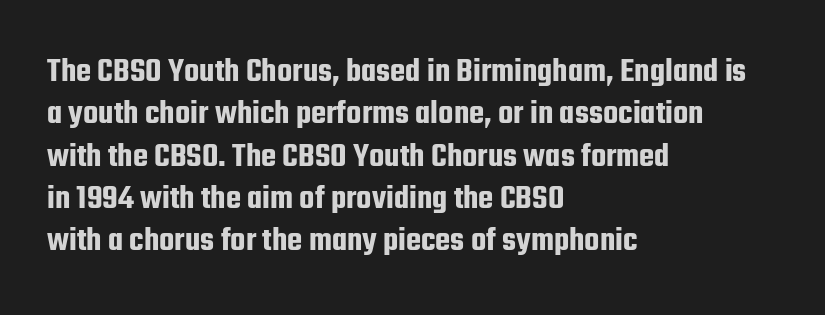
If you drew a ruler down the left edge, every line would touch it. The specimen omits any rule beneath the text block's lines. The face used here is a sans, in the tradition of grotesques and geometrics. The letters stand straight up with perfectly vertical stems. Nobody touched the tracking dial on this one. Proportional: the letters do not fall into vertical columns.
